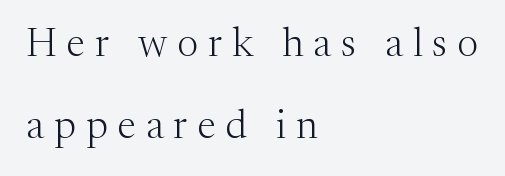
Q: Is the text bold? A: No.
Q: Is the text italic (slanted)? A: No, it is upright.
Q: Is the typeface a serif or a sans-serif typeface? A: Serif.
Q: Is the text underlined? A: No.
Q: How is the paragraph aligned? A: Left-aligned.
Q: Is the spacing between letters normal or unusually wide? A: Unusually wide.
Q: Is the spacing between lines tight, normal or loose? A: Loose.
Q: Width (condensed, normal, or wide)? A: Normal.
Q: Stroke contrast? A: Medium.
Q: x-height? A: Medium.
Q: Monospaced? A: No.
